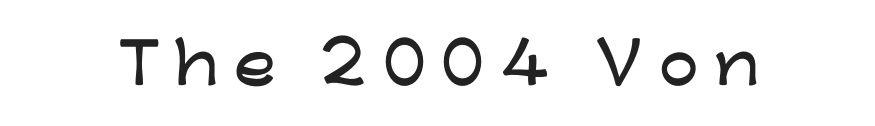
{"serif": "no", "italic": "no", "width": "wide", "stroke_contrast": "low", "x_height": "medium", "monospaced": "no", "underline": "no", "letter_spacing": "wide", "letter_spacing_em": 0.28, "glyph_px": 56}
